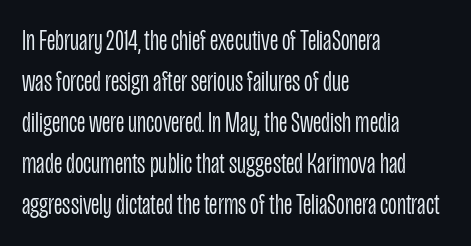
Q: Is the text bold? A: No.
Q: Is the text italic (slanted)? A: No, it is upright.
Q: Is the typeface a serif or a sans-serif typeface? A: Sans-serif.
Q: Is the text underlined? A: No.
Q: How is the paragraph aligned? A: Left-aligned.
Q: Is the spacing between letters normal or unusually wide? A: Normal.
Q: Is the spacing between lines tight, normal or loose? A: Normal.
Q: Width (condensed, normal, or wide)? A: Condensed.
Q: Stroke contrast? A: Low.
Q: x-height? A: Large.
Q: Monospaced? A: No.
